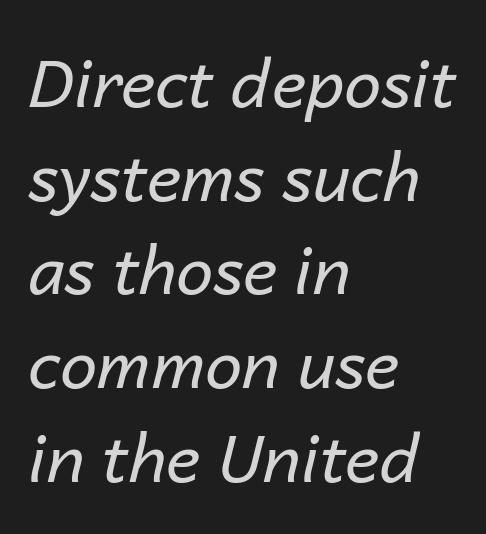
A clean baseline with only descenders dipping below it. The face used here has a pronounced slope to its letters. How would I describe the line gaps? Plain and ordinary. This sample is left-justified, so line endings fall wherever the words run out. Varying glyph widths throughout — classic text-font behaviour. The tracking reads as untouched default to a designer's eye.
